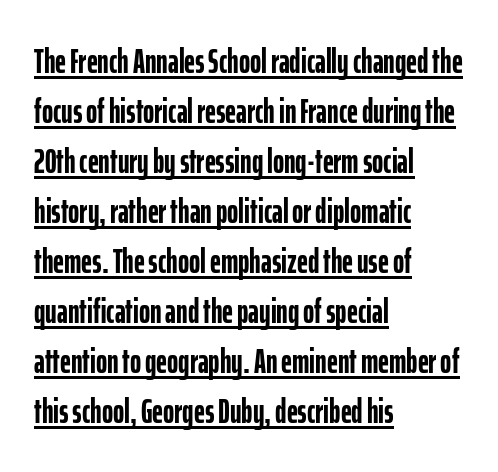
{"serif": "no", "italic": "no", "bold": "yes", "weight": "semibold", "width": "condensed", "stroke_contrast": "low", "x_height": "medium", "monospaced": "no", "underline": "yes", "align": "left", "line_spacing": "normal", "line_spacing_ratio": 1.47, "letter_spacing": "normal", "letter_spacing_em": 0.0, "glyph_px": 34}
